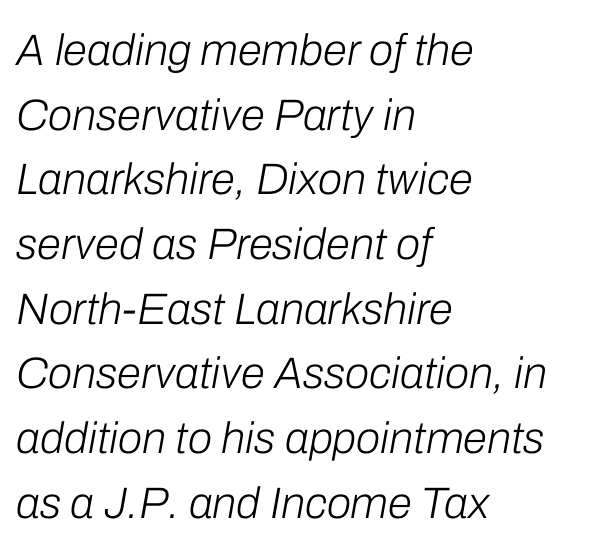
Q: Is the text bold? A: No.
Q: Is the text italic (slanted)? A: Yes, it leans right by about 10 degrees.
Q: Is the text underlined? A: No.
Q: How is the paragraph aligned? A: Left-aligned.
Q: Is the spacing between letters normal or unusually wide? A: Normal.
Q: Is the spacing between lines tight, normal or loose? A: Normal.
Q: Width (condensed, normal, or wide)? A: Normal.
Q: Stroke contrast? A: Low.
Q: x-height? A: Medium.
Q: Monospaced? A: No.
